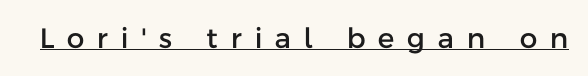
The image shows 28 px sans-serif type, upright; set unusually wide letter spacing (+0.46 em), underlined; low stroke contrast and a medium x-height.
